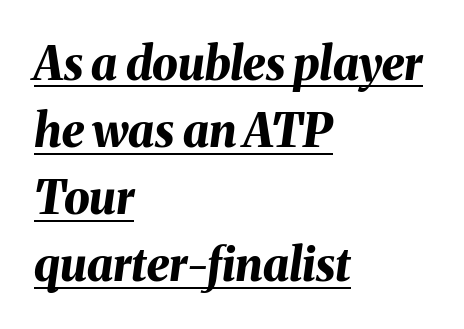
{"italic": "yes", "lean": "right", "slant_degrees": 8, "bold": "yes", "weight": "bold", "width": "normal", "stroke_contrast": "medium", "x_height": "medium", "monospaced": "no", "underline": "yes", "align": "left", "line_spacing": "normal", "line_spacing_ratio": 1.46, "letter_spacing": "normal", "letter_spacing_em": 0.0, "glyph_px": 46}
